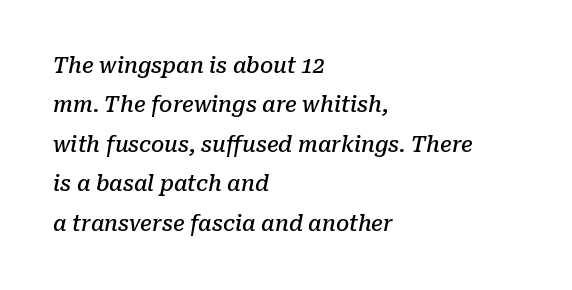
The image shows 21 px text type, italic (leaning right); set left-aligned, line spacing 1.88x, normal letter spacing, not underlined.
